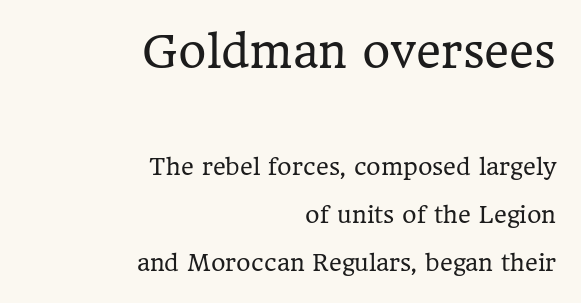
The image shows 43 px regular-weight serif type, upright; set right-aligned, loose line spacing (2.18x), normal letter spacing, not underlined; the first (top) block is 1.95x larger; low stroke contrast and a medium x-height.
